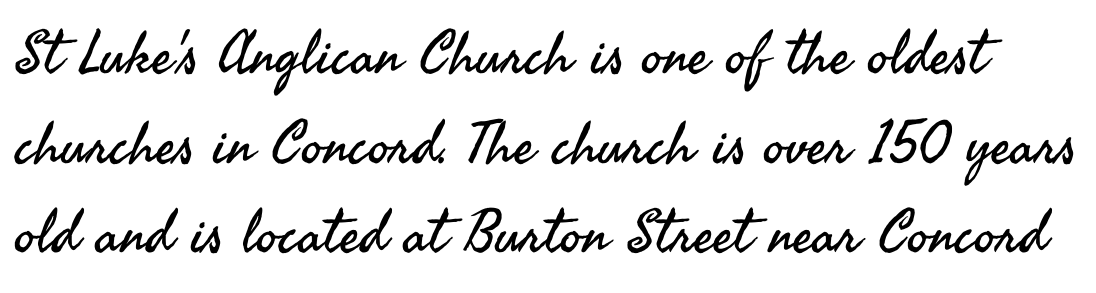
{"serif": "no", "bold": "no", "weight": "regular", "width": "normal", "stroke_contrast": "medium", "x_height": "small", "monospaced": "no", "underline": "no", "line_spacing": "normal", "line_spacing_ratio": 1.52, "letter_spacing": "normal", "letter_spacing_em": 0.0, "glyph_px": 59}
